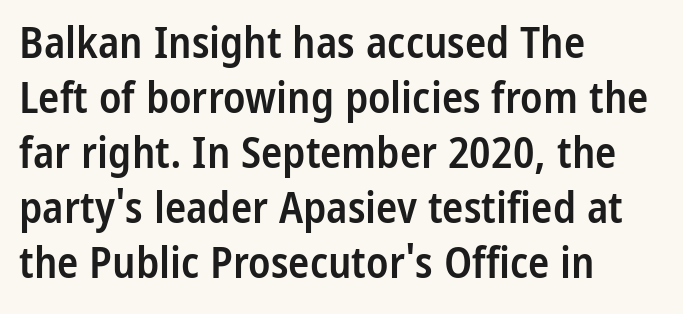
{"serif": "no", "italic": "no", "bold": "semi", "weight": "semibold", "width": "condensed", "stroke_contrast": "low", "x_height": "medium", "monospaced": "no", "underline": "no", "align": "left", "line_spacing": "normal", "line_spacing_ratio": 1.25, "letter_spacing": "normal", "letter_spacing_em": 0.0, "glyph_px": 44}
